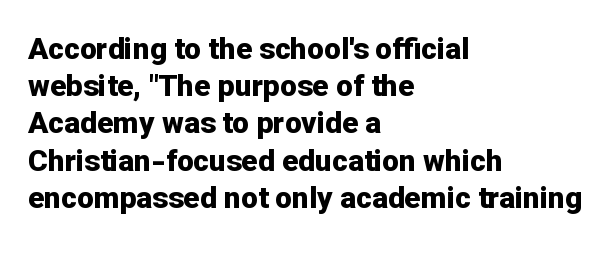
Strong, thick strokes mark this as bold type. You can tell it's not italic because the verticals are truly vertical. Unlike a traditional serif, this face leaves its strokes unadorned. Do the characters align in a grid? No, the font is proportional. Is the letter spacing exaggerated? No — it looks like the ordinary default. Bare-footed words on every line.
